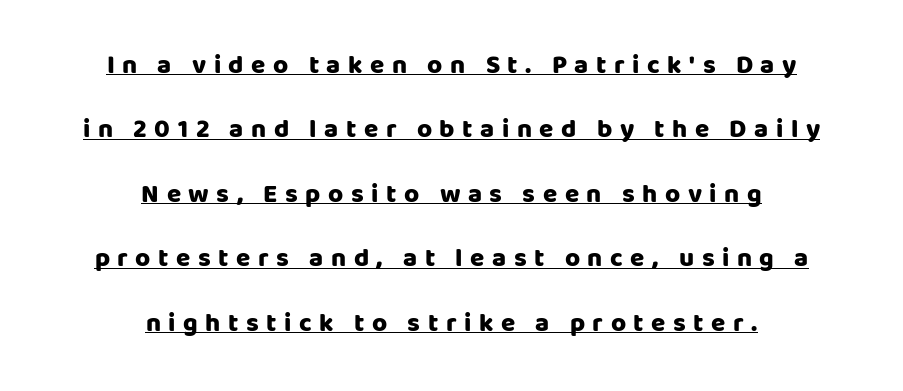
Upright lettering throughout. A rule runs beneath these lines of type. Each new line begins a long way beneath the previous one. Does extra space separate the letters? Yes, quite a lot of it.
